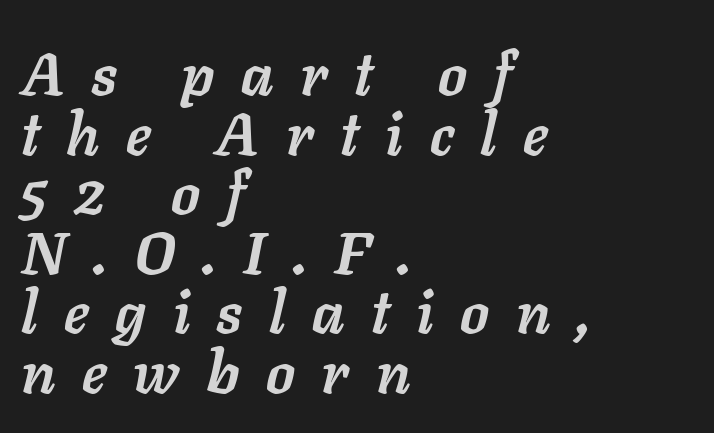
{"italic": "yes", "lean": "right", "slant_degrees": 11, "bold": "yes", "weight": "semibold", "width": "normal", "stroke_contrast": "low", "x_height": "medium", "monospaced": "no", "underline": "no", "align": "left", "line_spacing": "tight", "line_spacing_ratio": 1.01, "letter_spacing": "wide", "letter_spacing_em": 0.45, "glyph_px": 59}
